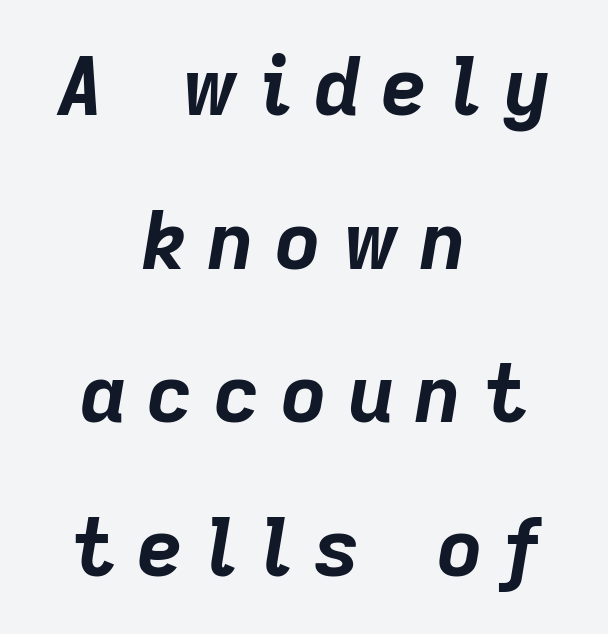
Q: Is the text bold? A: Yes.
Q: Is the text italic (slanted)? A: Yes, it leans right by about 9 degrees.
Q: Is the text underlined? A: No.
Q: How is the paragraph aligned? A: Centered.
Q: Is the spacing between letters normal or unusually wide? A: Unusually wide.
Q: Is the spacing between lines tight, normal or loose? A: Loose.
Q: Width (condensed, normal, or wide)? A: Normal.
Q: Stroke contrast? A: Low.
Q: x-height? A: Medium.
Q: Monospaced? A: No.
